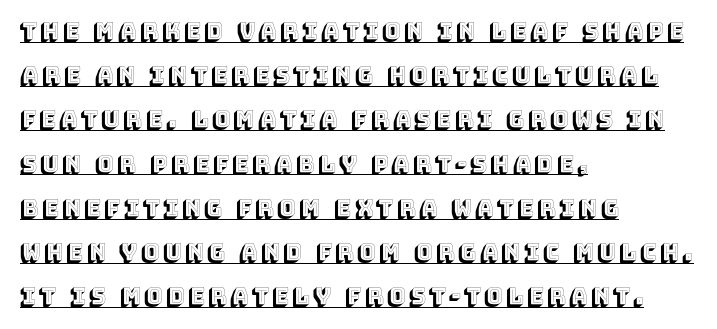
The image shows 22 px text type, upright; set left-aligned, loose line spacing (2.01x), underlined.
